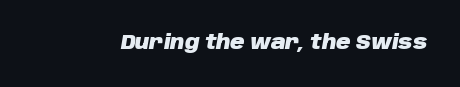
The image shows 20 px bold type, italic (leaning right); set normal letter spacing, not underlined.
